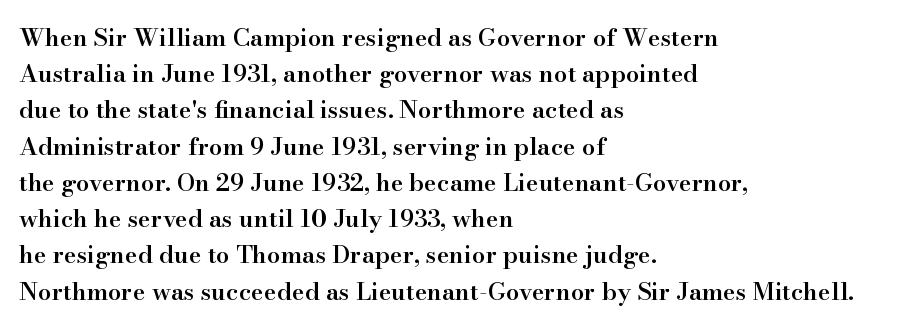
Quick note: not italic, upright. The baseline area is clear. Short and long lines alike share a common starting point at left. Students, observe: this is what conventionally led text looks like.
